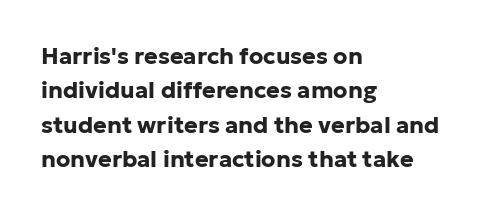
The space directly below the letters is spotless. Interline gaps are of average width in this sample. Ascenders rise straight up at ninety degrees. The rendering anchors every line to the left-hand side. The horizontal fit of the characters is conventional and even. The sample has been set heavy, in full bold.
